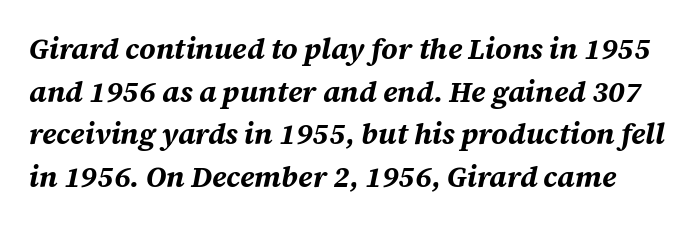
The image shows 29 px bold type, italic (leaning right); set normal line spacing (1.47x), normal letter spacing, not underlined; medium stroke contrast and a large x-height.
